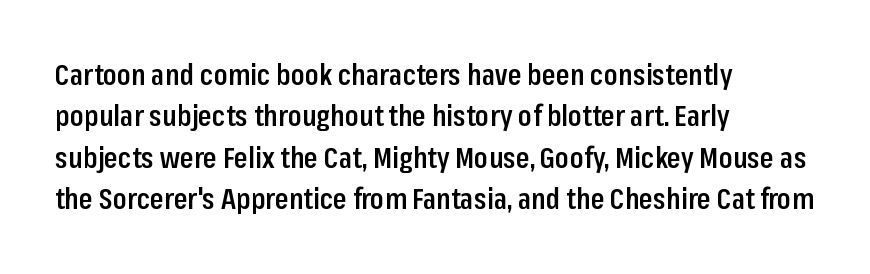
The image shows 28 px semibold, condensed sans-serif type, upright; set left-aligned, normal line spacing (1.48x), normal letter spacing, not underlined; low stroke contrast and a medium x-height.
